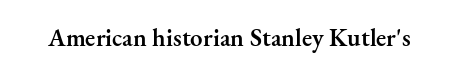
{"italic": "no", "bold": "semi", "underline": "no", "letter_spacing": "normal", "letter_spacing_em": 0.0, "glyph_px": 25}
